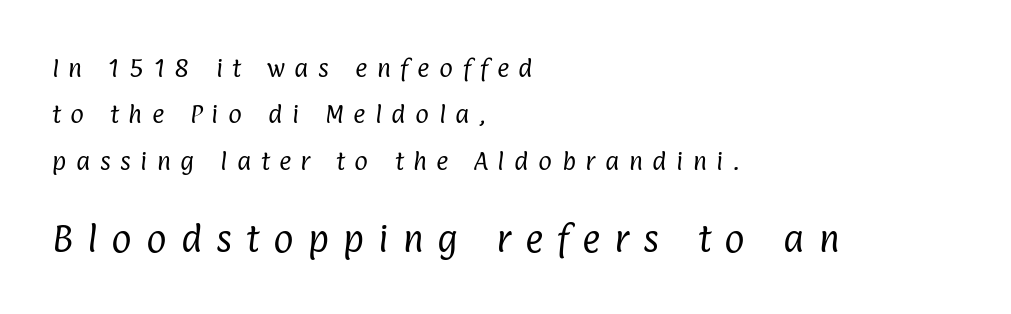
Line beginnings align vertically; line endings do not. Underlining? Definitely not there. Heft: none added — not bold. Size contrast runs from small at the top to large at the bottom.
